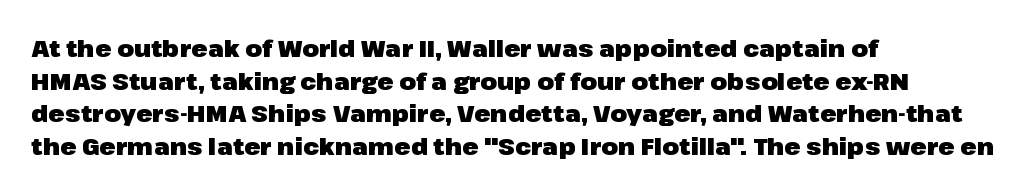
The rendering uses a moderate line-height, typical for paragraphs. The typography opts for an upright posture over an oblique one. Each word holds together tightly as a unit, with standard inter-letter gaps. Left-aligned paragraph, ragged on the right. The sample has been set heavy, in full bold. The string is rendered with underlining switched off.
